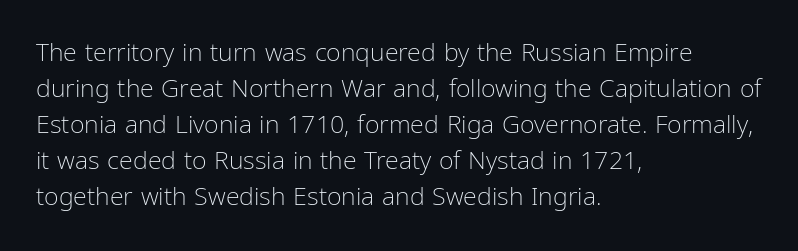
The rendering anchors every line to the left-hand side. Words appear dense and cohesive because spacing is normal. Does the leading feel generous? No, just average. A quiet, ordinary-to-light weight characterises the typeface.
